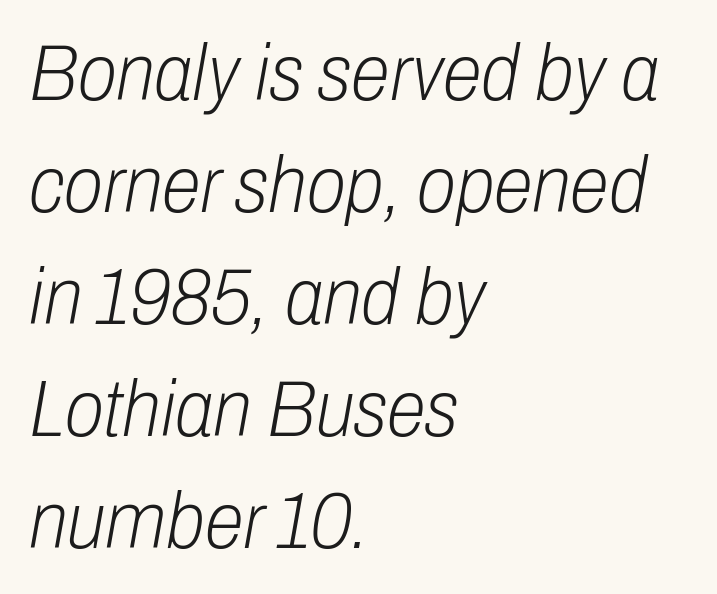
{"italic": "yes", "lean": "right", "slant_degrees": 10, "bold": "no", "weight": "light", "width": "condensed", "stroke_contrast": "low", "x_height": "medium", "monospaced": "no", "underline": "no", "align": "left", "line_spacing": "normal", "line_spacing_ratio": 1.4, "letter_spacing": "normal", "letter_spacing_em": 0.0, "glyph_px": 80}
